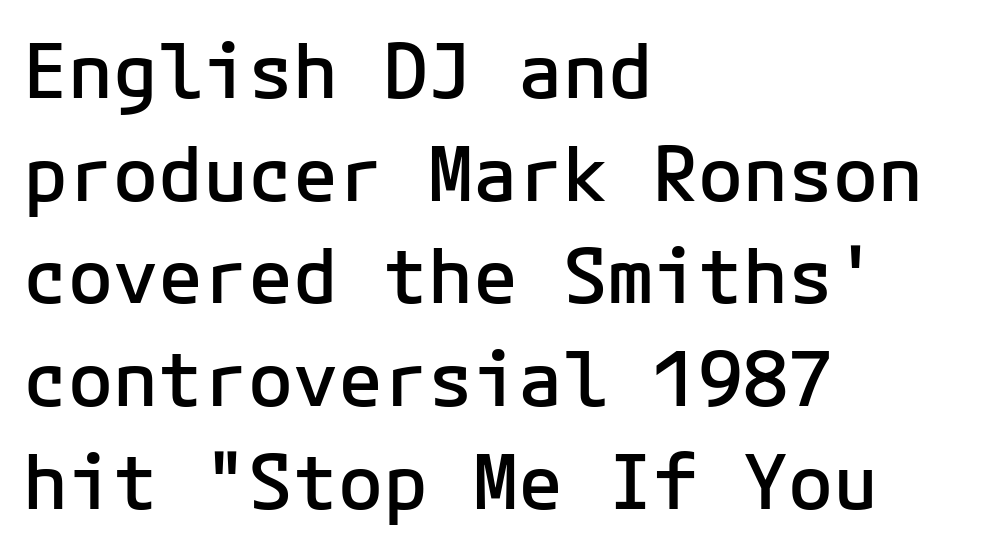
The rag falls on the right side of this text block. The rendering keeps characters at their native spacing. Students, observe: this is what conventionally led text looks like. Quick note: underline off.
